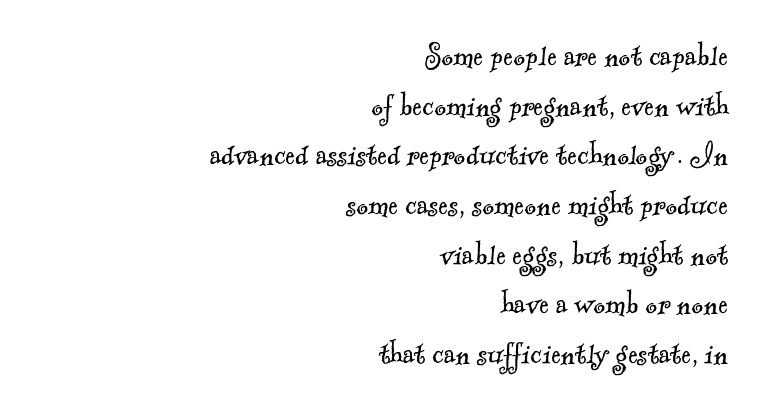
{"serif": "yes", "bold": "no", "weight": "light", "width": "normal", "x_height": "small", "monospaced": "no", "underline": "no", "align": "right", "line_spacing": "normal", "line_spacing_ratio": 1.38, "letter_spacing": "normal", "letter_spacing_em": 0.0, "glyph_px": 36}
